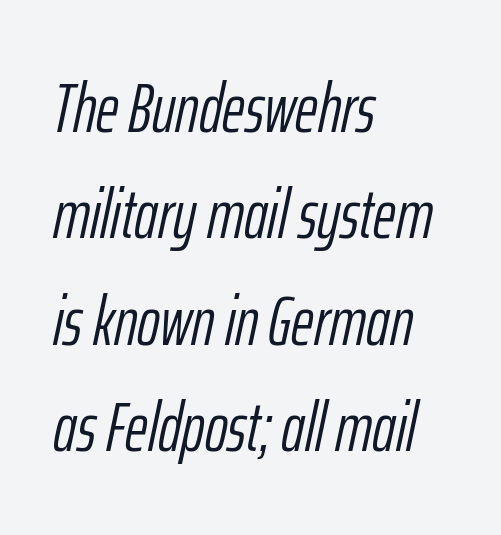
The image shows 69 px light, condensed type, italic (leaning right); set left-aligned, normal line spacing (1.54x), normal letter spacing, not underlined; low stroke contrast and a medium x-height.
